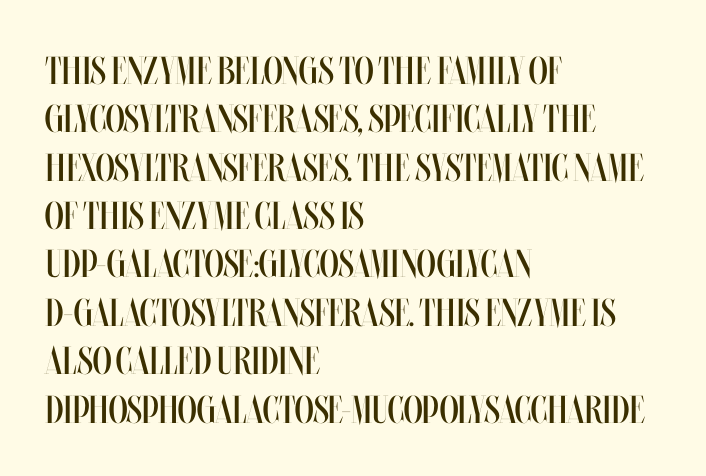
Q: Is the text bold? A: No.
Q: Is the text italic (slanted)? A: No, it is upright.
Q: Is the text underlined? A: No.
Q: How is the paragraph aligned? A: Left-aligned.
Q: Is the spacing between letters normal or unusually wide? A: Normal.
Q: Width (condensed, normal, or wide)? A: Condensed.
Q: Stroke contrast? A: Medium.
Q: x-height? A: Large.
Q: Monospaced? A: No.
